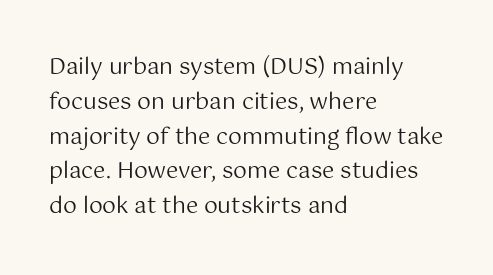
All the whitespace from short lines collects on the right. No extra tracking has been applied to these lines. Characters remain perfectly vertical along every line. The space beneath each line is pristine and unruled. Vertical stems look standard width or narrower in stroke.
